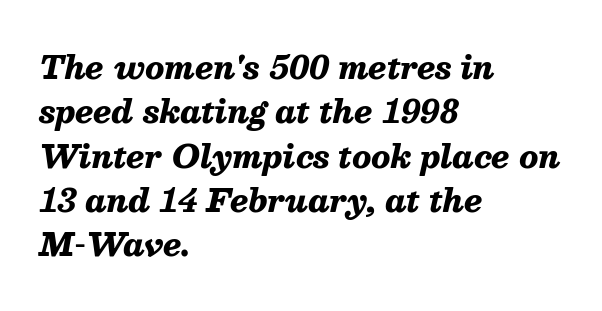
Look at the stroke-to-counter ratio: heavy, a bold. Regarding leading, the lines here are spaced in the standard way. Letter spacing: default. Character widths vary here, with narrow letters taking less room than wide ones.
